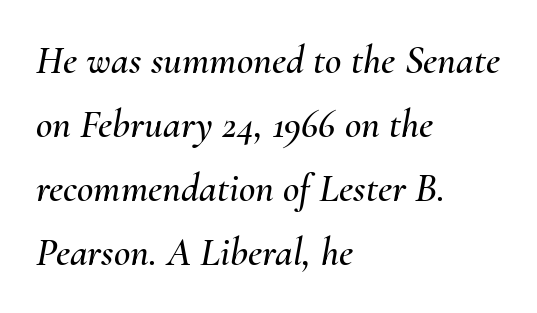
Q: Is the text italic (slanted)? A: Yes, it leans right by about 10 degrees.
Q: Is the text underlined? A: No.
Q: How is the paragraph aligned? A: Left-aligned.
Q: Is the spacing between letters normal or unusually wide? A: Normal.
Q: Is the spacing between lines tight, normal or loose? A: Normal.
Q: Width (condensed, normal, or wide)? A: Normal.
Q: Stroke contrast? A: Medium.
Q: x-height? A: Small.
Q: Monospaced? A: No.
